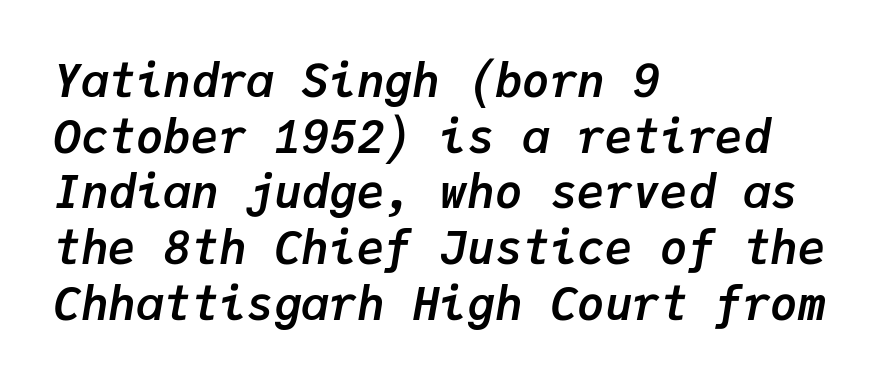
The image shows 46 px semibold type, italic (leaning right), monospaced; set left-aligned, line spacing 1.21x, normal letter spacing, not underlined; low stroke contrast and a medium x-height.
